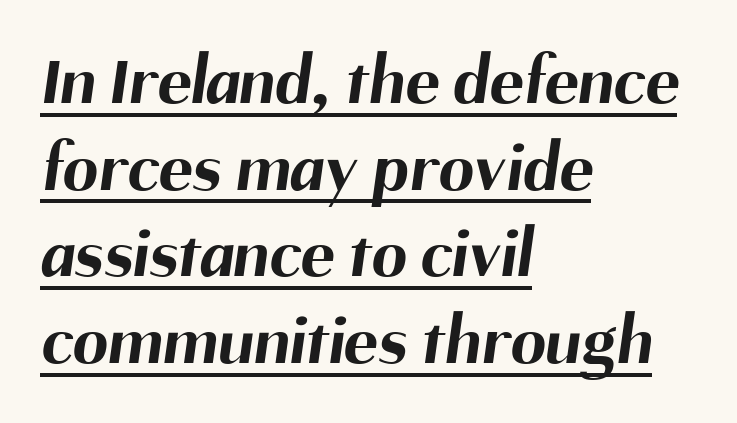
{"serif": "no", "bold": "yes", "weight": "bold", "width": "normal", "stroke_contrast": "medium", "x_height": "medium", "monospaced": "no", "underline": "yes", "align": "left", "line_spacing_ratio": 1.22, "letter_spacing": "normal", "letter_spacing_em": 0.0, "glyph_px": 71}
